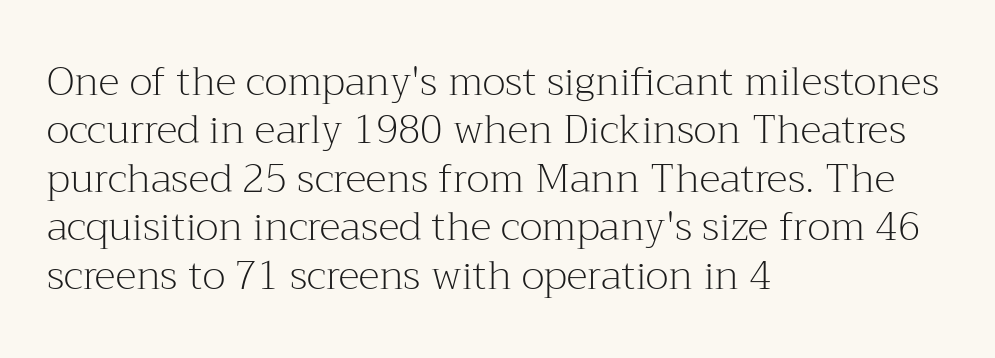
Style check: upright. The designer went with a serif here, giving each stem small feet. The characters are drawn with everyday or finer stroke widths. If you drew a ruler down the left edge, every line would touch it. Proportional: the letters do not fall into vertical columns.
